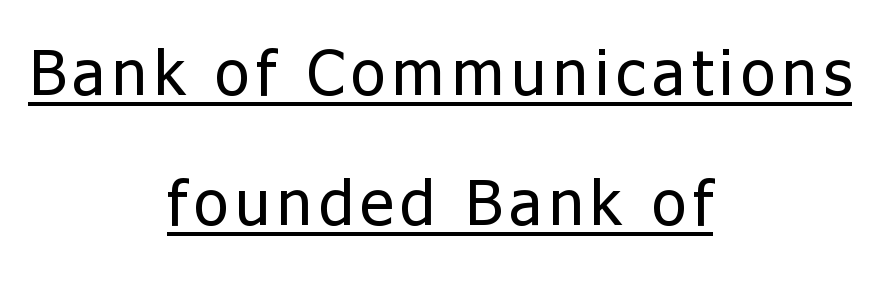
Quick note: not italic, upright. Proportional: the letters do not fall into vertical columns. Counters stay open thanks to moderate or lighter strokes. The line-height multiplier appears high, well above default. Honestly, the underline is the first thing you notice here.
